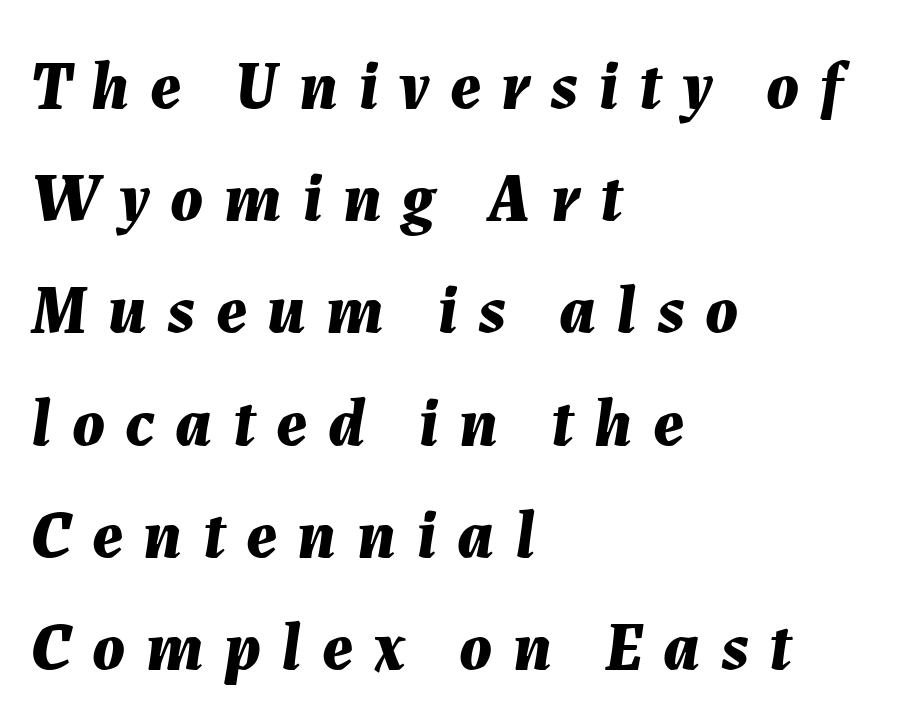
Q: Is the text bold? A: Yes.
Q: Is the text italic (slanted)? A: Yes, it leans right by about 7 degrees.
Q: Is the text underlined? A: No.
Q: How is the paragraph aligned? A: Left-aligned.
Q: Is the spacing between letters normal or unusually wide? A: Unusually wide.
Q: Is the spacing between lines tight, normal or loose? A: Normal.
Q: Width (condensed, normal, or wide)? A: Normal.
Q: Stroke contrast? A: Medium.
Q: x-height? A: Medium.
Q: Monospaced? A: No.
